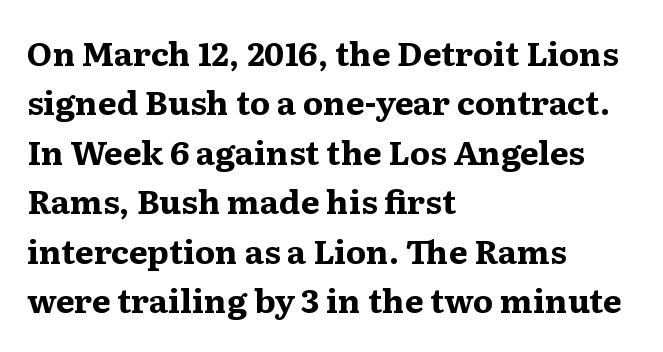
{"serif": "yes", "italic": "no", "bold": "yes", "weight": "bold", "width": "wide", "stroke_contrast": "medium", "x_height": "medium", "monospaced": "no", "underline": "no", "align": "left", "line_spacing": "normal", "line_spacing_ratio": 1.5, "letter_spacing": "normal", "letter_spacing_em": 0.0, "glyph_px": 33}
